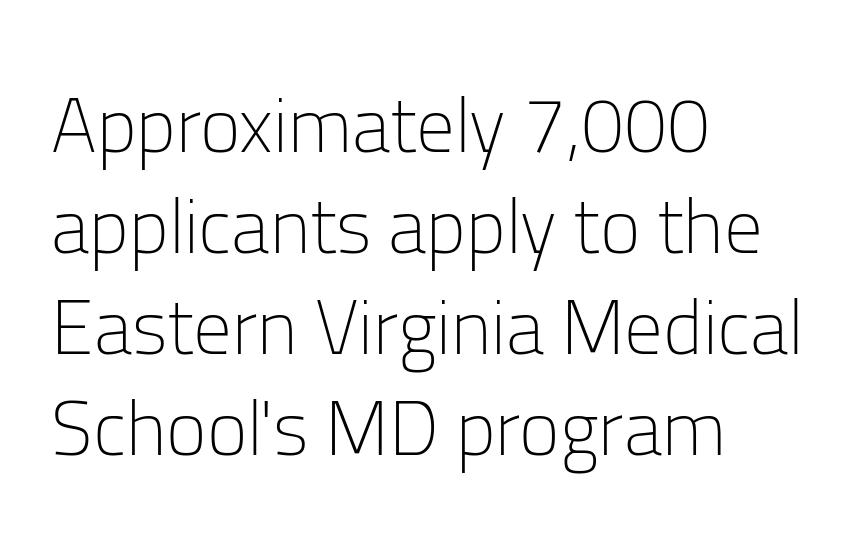
The image shows 77 px light sans-serif type, upright; set left-aligned, normal line spacing (1.31x), normal letter spacing, not underlined; low stroke contrast and a medium x-height.
